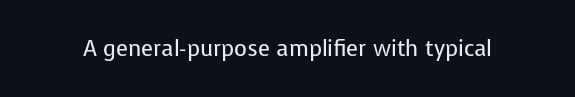
{"italic": "no", "bold": "no", "underline": "no", "letter_spacing": "normal", "letter_spacing_em": 0.0, "glyph_px": 22}
